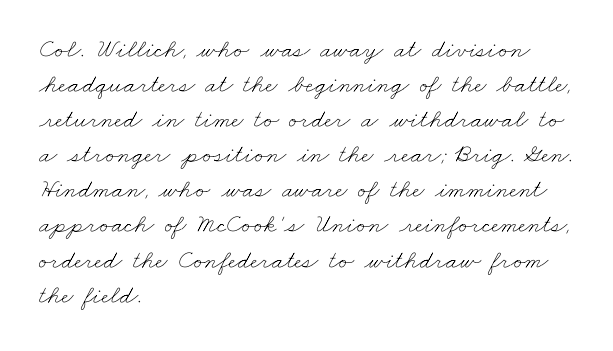
The image shows 26 px text type; set left-aligned, normal line spacing (1.35x), normal letter spacing, not underlined.
